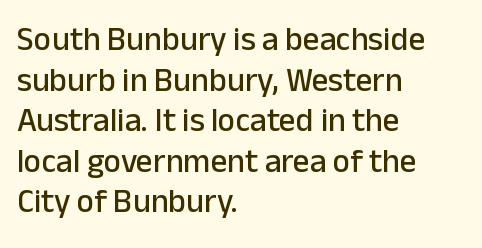
Q: Is the text italic (slanted)? A: No, it is upright.
Q: Is the typeface a serif or a sans-serif typeface? A: Sans-serif.
Q: Is the text underlined? A: No.
Q: How is the paragraph aligned? A: Left-aligned.
Q: Is the spacing between letters normal or unusually wide? A: Normal.
Q: Width (condensed, normal, or wide)? A: Normal.
Q: Stroke contrast? A: Low.
Q: x-height? A: Medium.
Q: Monospaced? A: No.
